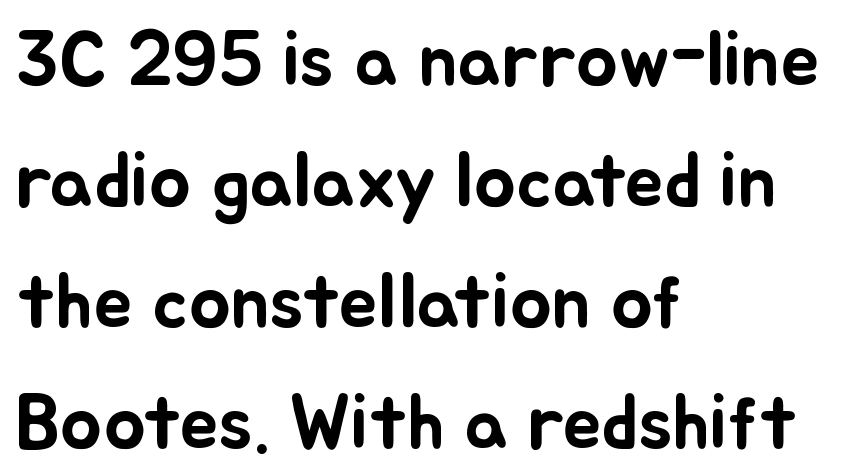
The ragged edge is on the right, which tells us the setting is flush left. Nobody drew a line under any word here. No italicization has been applied; the sample stays upright. The gaps between neighbouring characters are ordinary and unremarkable. Varying glyph widths throughout — classic text-font behaviour. Notice how descenders clear the ascenders below comfortably — that's standard leading.
